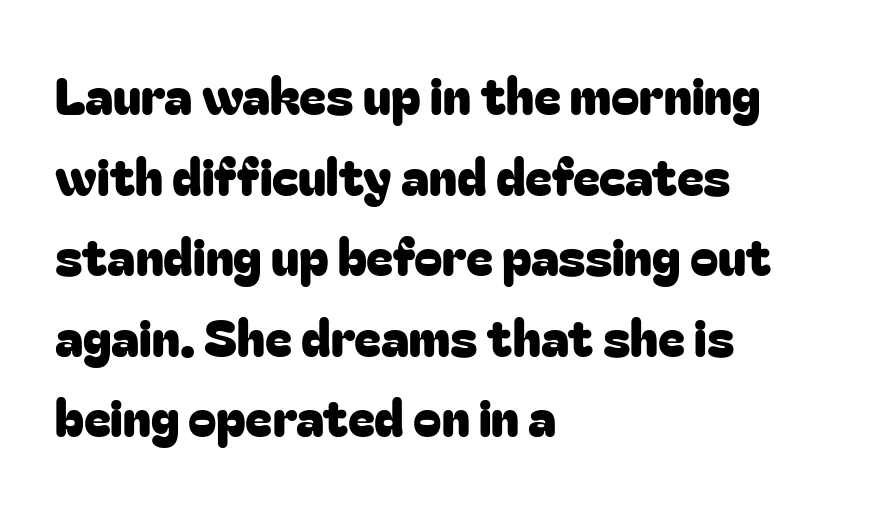
Q: Is the text italic (slanted)? A: No, it is upright.
Q: Is the typeface a serif or a sans-serif typeface? A: Sans-serif.
Q: Is the text underlined? A: No.
Q: How is the paragraph aligned? A: Left-aligned.
Q: Is the spacing between letters normal or unusually wide? A: Normal.
Q: Is the spacing between lines tight, normal or loose? A: Normal.
Q: Width (condensed, normal, or wide)? A: Normal.
Q: Stroke contrast? A: Low.
Q: x-height? A: Medium.
Q: Monospaced? A: No.
